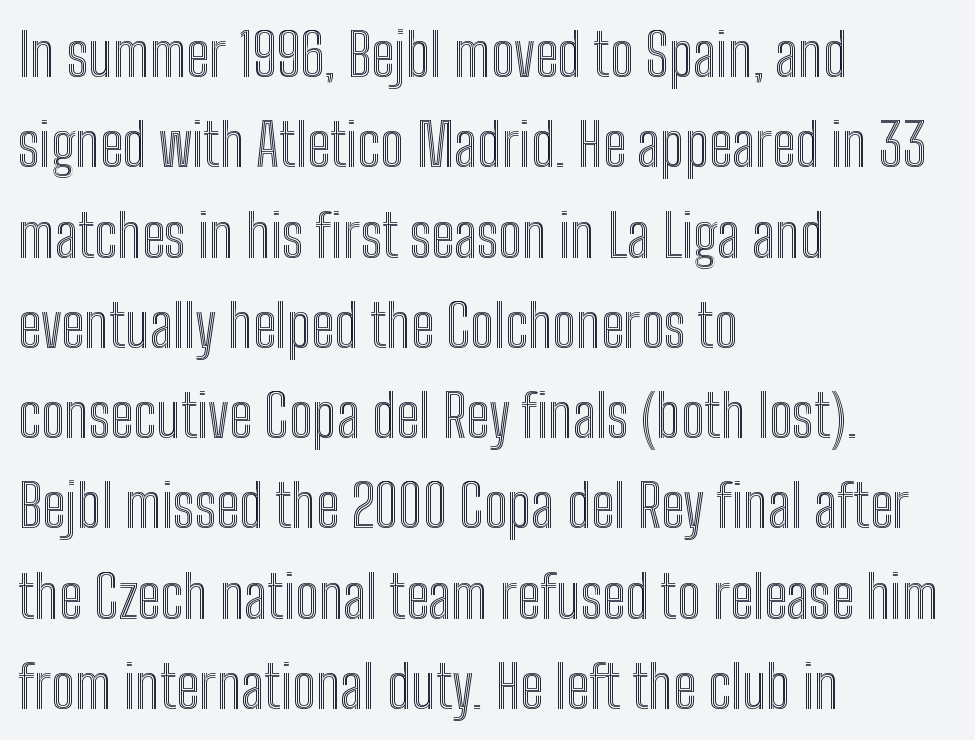
The image shows 59 px condensed type, upright; set left-aligned, normal line spacing (1.53x), normal letter spacing, not underlined; a medium x-height.
